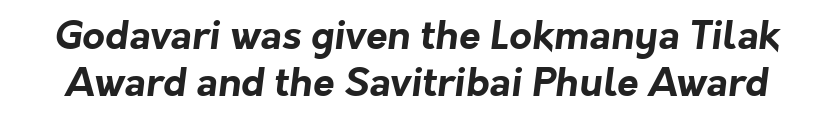
Q: Is the text bold? A: Yes.
Q: Is the typeface a serif or a sans-serif typeface? A: Sans-serif.
Q: Is the text underlined? A: No.
Q: Is the spacing between letters normal or unusually wide? A: Normal.
Q: Width (condensed, normal, or wide)? A: Normal.
Q: Stroke contrast? A: Low.
Q: x-height? A: Medium.
Q: Monospaced? A: No.
